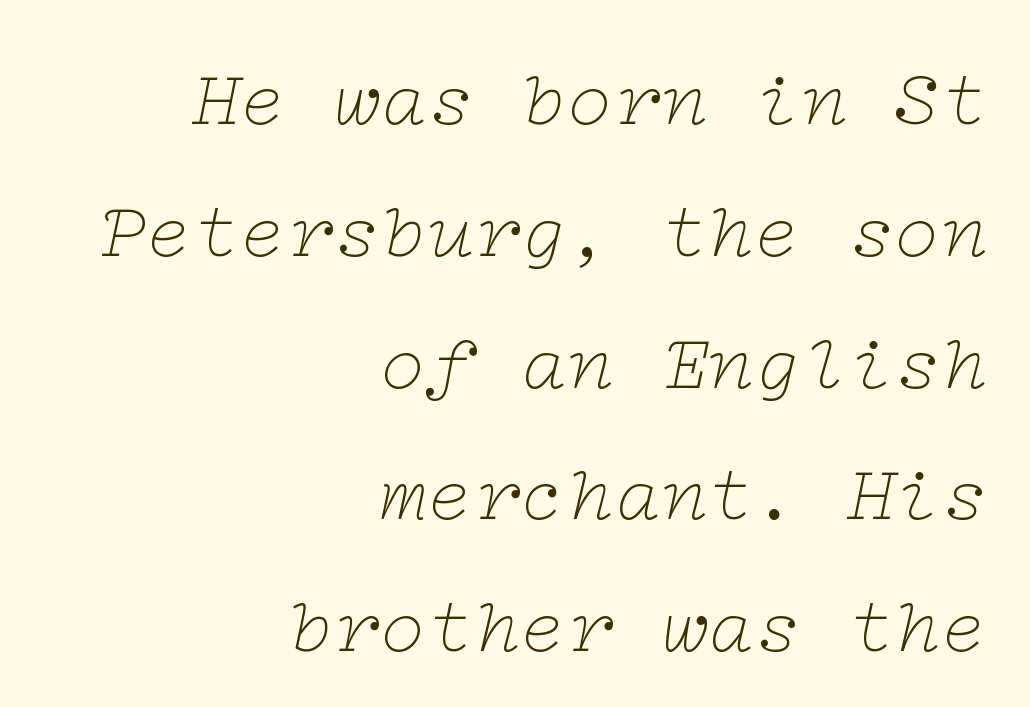
{"serif": "yes", "italic": "yes", "lean": "right", "slant_degrees": 12, "bold": "no", "weight": "thin", "width": "wide", "stroke_contrast": "low", "x_height": "medium", "underline": "no", "align": "right", "line_spacing": "normal", "line_spacing_ratio": 1.69, "letter_spacing": "normal", "letter_spacing_em": 0.0, "glyph_px": 78}
